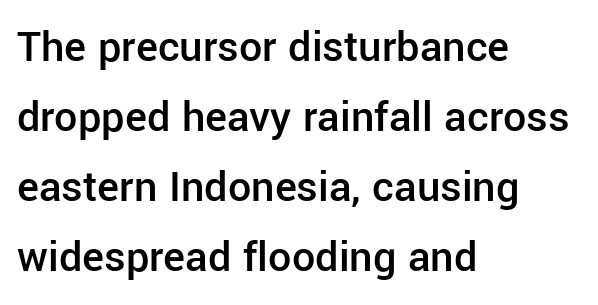
The image shows 46 px semibold sans-serif type, upright; set left-aligned, normal line spacing (1.52x), normal letter spacing, not underlined; low stroke contrast and a medium x-height.
